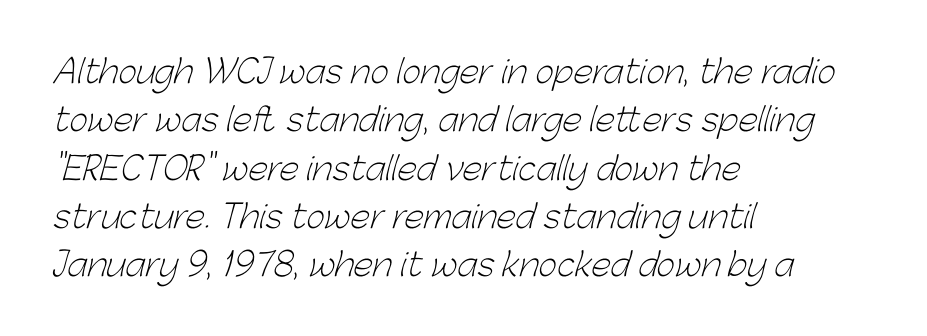
{"serif": "no", "bold": "no", "weight": "light", "width": "normal", "stroke_contrast": "low", "x_height": "medium", "monospaced": "no", "underline": "no", "align": "left", "line_spacing": "normal", "line_spacing_ratio": 1.51, "letter_spacing": "normal", "letter_spacing_em": 0.0, "glyph_px": 32}
